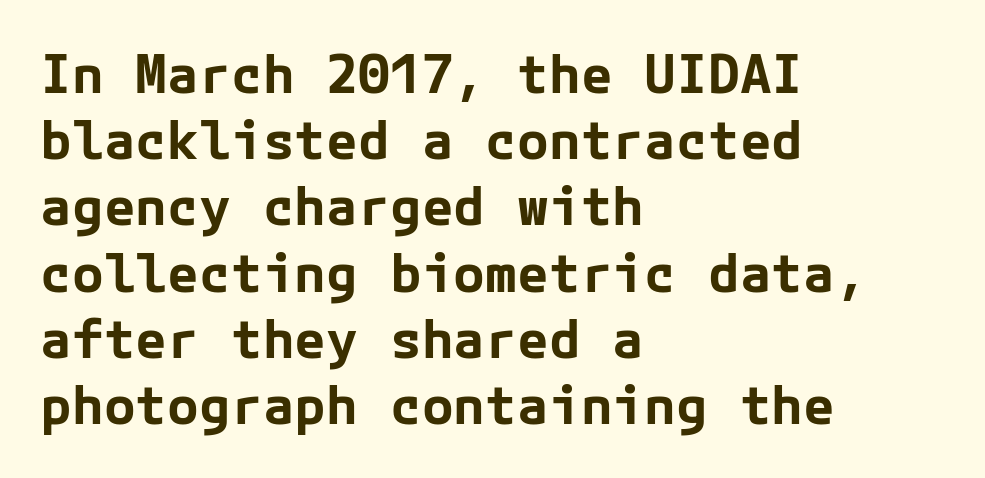
{"serif": "no", "italic": "no", "bold": "yes", "weight": "bold", "width": "normal", "stroke_contrast": "low", "x_height": "medium", "underline": "no", "align": "left", "line_spacing": "normal", "line_spacing_ratio": 1.25, "letter_spacing": "normal", "letter_spacing_em": 0.0, "glyph_px": 53}
